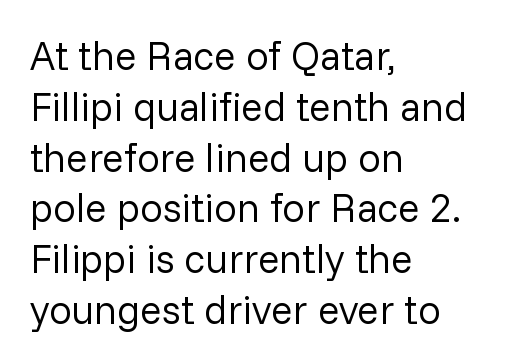
Varying glyph widths throughout — classic text-font behaviour. Students, observe: this is what conventionally led text looks like. The glyphs in this specimen are sans serif. Check under the words: just untouched page. This sample is left-justified, so line endings fall wherever the words run out. Inter-character spacing is left at the font's built-in metrics.
